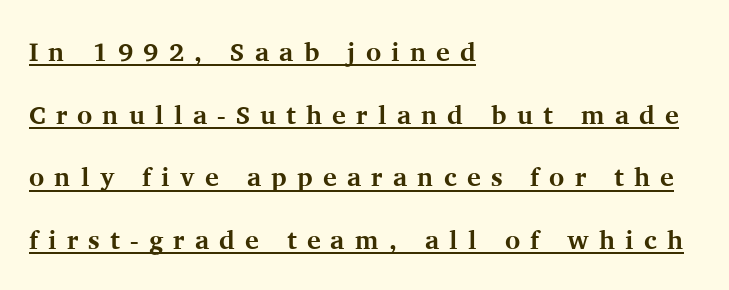
The image shows 26 px bold type, upright; set left-aligned, loose line spacing (2.41x), unusually wide letter spacing (+0.39 em), underlined.
